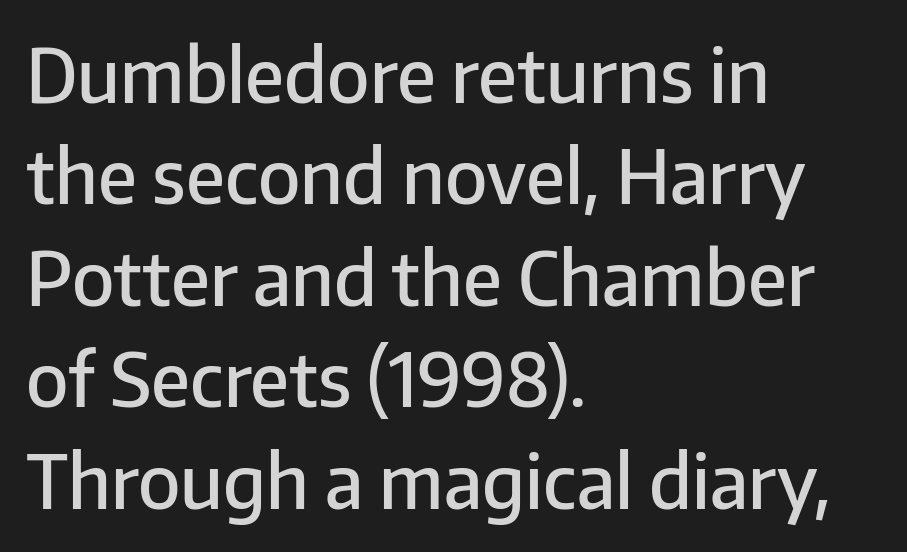
Ordinary non-slanted type is in use. Each word holds together tightly as a unit, with standard inter-letter gaps. These lines are composed in type without serifs. How heavy is the stroke? Medium-heavy — a semibold, shy of bold.
